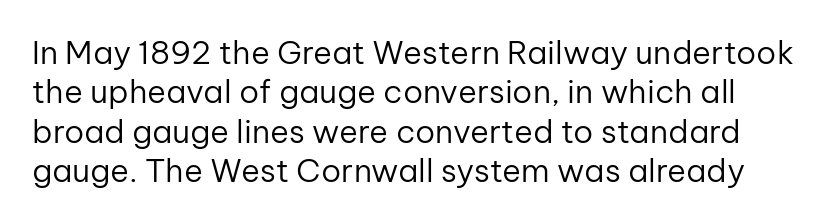
{"serif": "no", "italic": "no", "bold": "no", "weight": "regular", "width": "normal", "stroke_contrast": "low", "x_height": "medium", "monospaced": "no", "underline": "no", "line_spacing_ratio": 1.23, "letter_spacing": "normal", "letter_spacing_em": 0.0, "glyph_px": 32}
